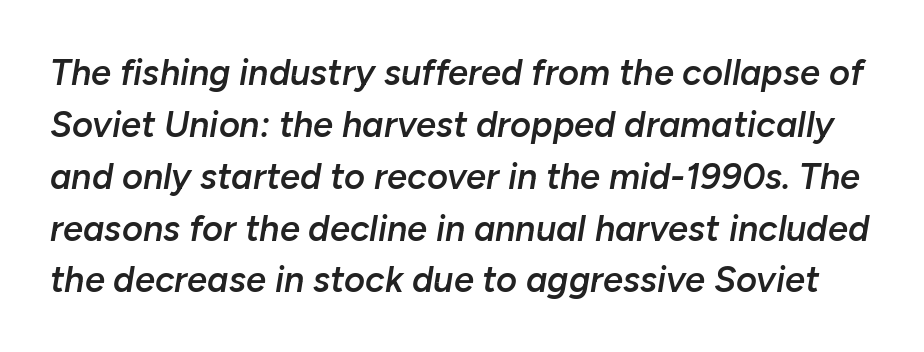
Every character sits at an angle, as italics do. The lines sit at an ordinary, default distance from one another. These lines are rendered in a variable-pitch font. Inter-character spacing is left at the font's built-in metrics. The space directly below the letters is spotless. Notice the strokes are somewhat thickened but not fully heavy: this is a semibold.
